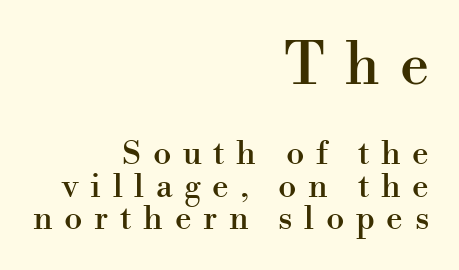
The image shows 58 px serif type, upright; set right-aligned, tight line spacing (0.98x), unusually wide letter spacing (+0.35 em), not underlined; the first (top) block is 1.76x larger; high stroke contrast and a small x-height.
